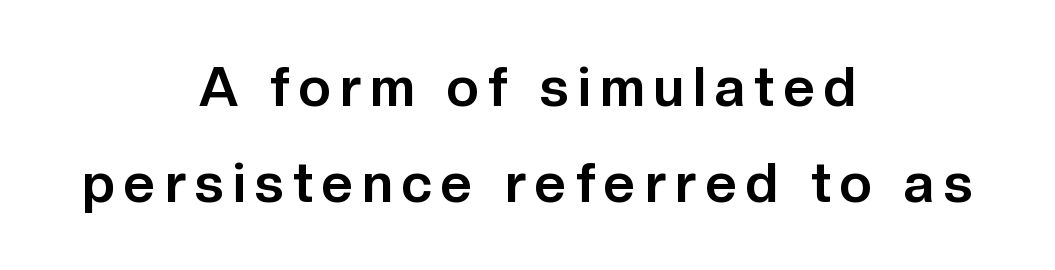
The image shows 55 px bold sans-serif type, upright; set centered, line spacing 1.75x, not underlined; low stroke contrast and a medium x-height.
